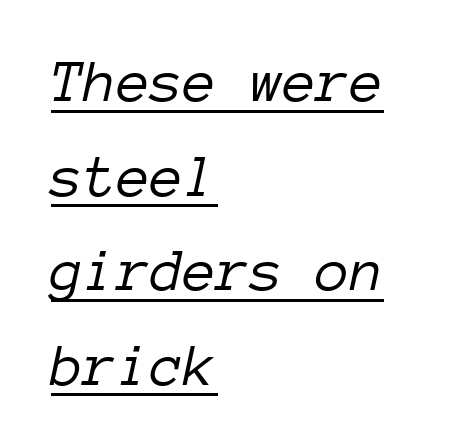
Q: Is the text bold? A: No.
Q: Is the text italic (slanted)? A: Yes, it leans right by about 12 degrees.
Q: Is the text underlined? A: Yes.
Q: How is the paragraph aligned? A: Left-aligned.
Q: Is the spacing between letters normal or unusually wide? A: Normal.
Q: Is the spacing between lines tight, normal or loose? A: Normal.
Q: Width (condensed, normal, or wide)? A: Normal.
Q: Stroke contrast? A: Low.
Q: x-height? A: Medium.
Q: Monospaced? A: Yes.
